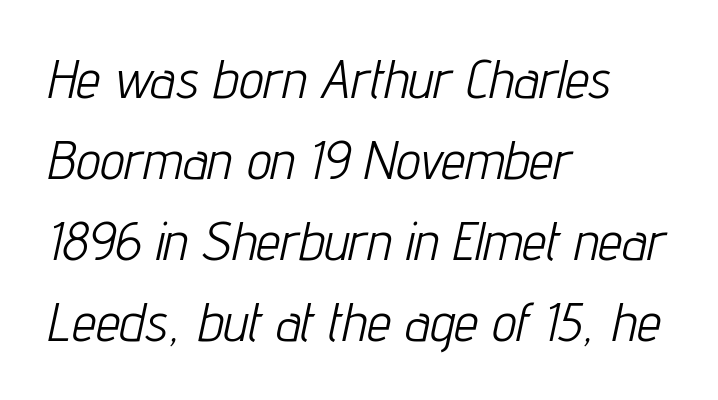
Q: Is the text bold? A: No.
Q: Is the text italic (slanted)? A: Yes, it leans right by about 12 degrees.
Q: Is the text underlined? A: No.
Q: How is the paragraph aligned? A: Left-aligned.
Q: Is the spacing between letters normal or unusually wide? A: Normal.
Q: Is the spacing between lines tight, normal or loose? A: Normal.
Q: Width (condensed, normal, or wide)? A: Condensed.
Q: Stroke contrast? A: Low.
Q: x-height? A: Medium.
Q: Monospaced? A: No.
